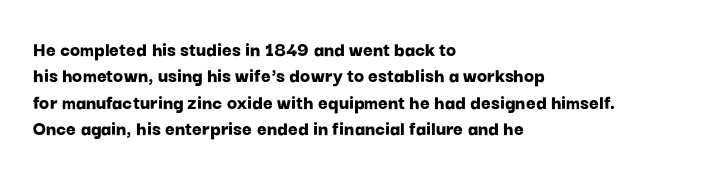
The image shows 21 px bold type, upright; set left-aligned, normal line spacing (1.26x), normal letter spacing, not underlined.
